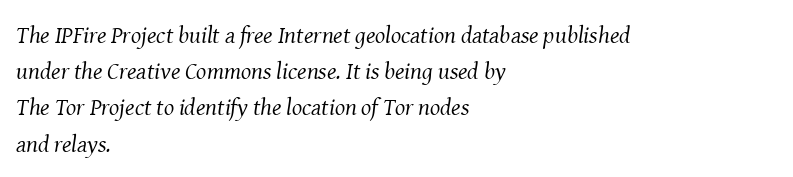
The image shows 24 px text type, italic (leaning right); set left-aligned, normal line spacing (1.51x), normal letter spacing, not underlined.
